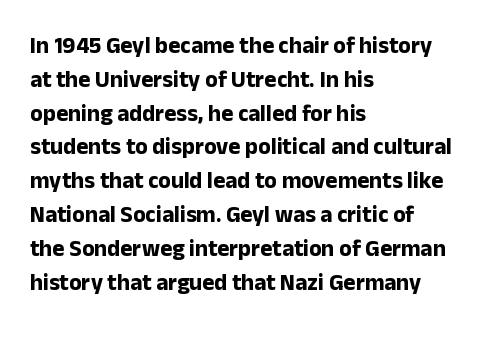
{"italic": "no", "bold": "yes", "underline": "no", "align": "left", "line_spacing": "normal", "line_spacing_ratio": 1.47, "letter_spacing": "normal", "letter_spacing_em": 0.0, "glyph_px": 23}
